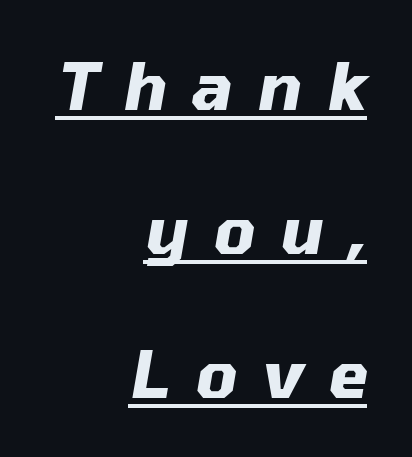
Q: Is the text bold? A: Yes.
Q: Is the text italic (slanted)? A: Yes, it leans right by about 10 degrees.
Q: Is the text underlined? A: Yes.
Q: How is the paragraph aligned? A: Right-aligned.
Q: Is the spacing between letters normal or unusually wide? A: Unusually wide.
Q: Is the spacing between lines tight, normal or loose? A: Loose.
Q: Width (condensed, normal, or wide)? A: Normal.
Q: Stroke contrast? A: Medium.
Q: x-height? A: Medium.
Q: Monospaced? A: No.
